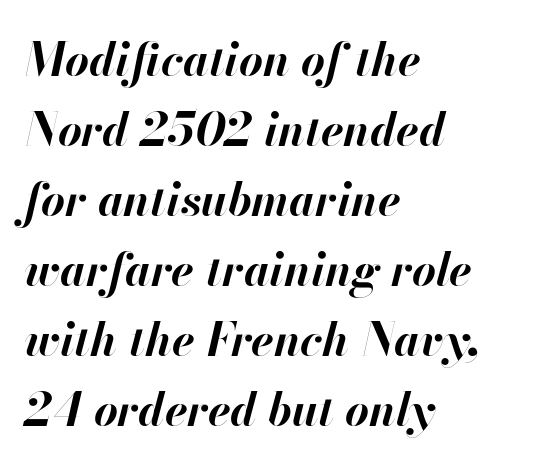
This is heavy type, rendered in bold. The gaps between neighbouring characters are ordinary and unremarkable. These lines stack with their left ends in a neat column. This sample has the flowing, uneven cadence of proportional lettering. Compared with typical paragraphs, the rows here are spaced about the same.
